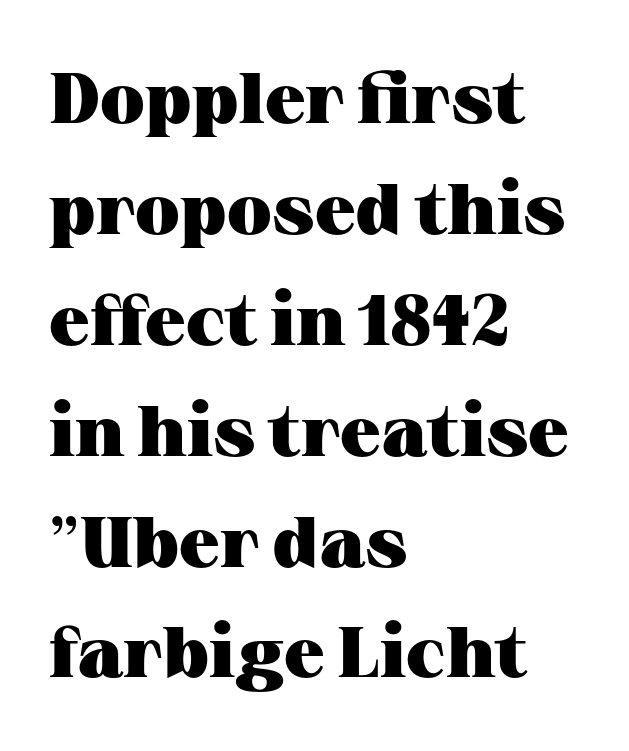
Q: Is the text bold? A: Yes.
Q: Is the text italic (slanted)? A: No, it is upright.
Q: Is the typeface a serif or a sans-serif typeface? A: Serif.
Q: Is the text underlined? A: No.
Q: How is the paragraph aligned? A: Left-aligned.
Q: Is the spacing between letters normal or unusually wide? A: Normal.
Q: Is the spacing between lines tight, normal or loose? A: Normal.
Q: Width (condensed, normal, or wide)? A: Wide.
Q: Stroke contrast? A: Medium.
Q: x-height? A: Medium.
Q: Monospaced? A: No.
